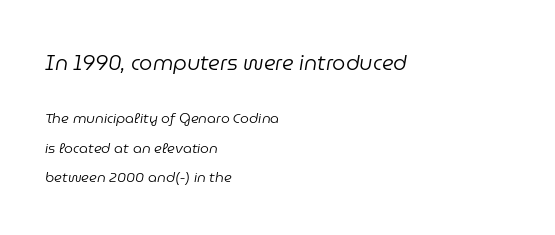
Q: Is the text bold? A: No.
Q: Is the text italic (slanted)? A: Yes, it leans right by about 9 degrees.
Q: Is the text underlined? A: No.
Q: How is the paragraph aligned? A: Left-aligned.
Q: Is the spacing between letters normal or unusually wide? A: Normal.
Q: Is the spacing between lines tight, normal or loose? A: Loose.
Q: Which block of text is set in a larger size, the first (top) or the second (bottom)? A: The first (top) one.
